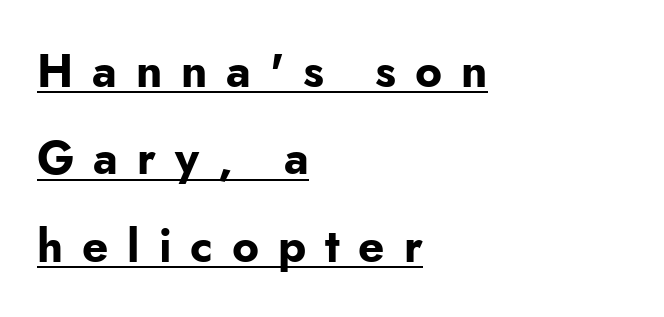
The passage shown stacks its lines with a broad gap. The tracking reads as deliberately expanded to a designer's eye. Grotesque or geometric, the face here clearly has no serifs. A typographer would call this underscored text.
